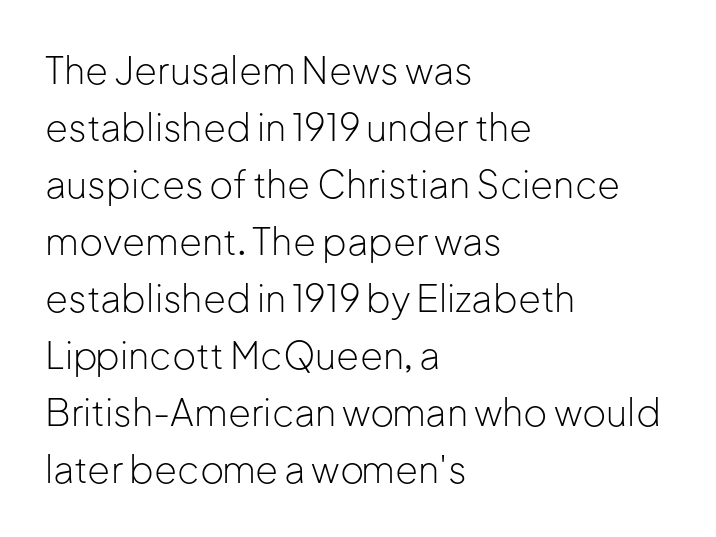
Q: Is the text bold? A: No.
Q: Is the text italic (slanted)? A: No, it is upright.
Q: Is the typeface a serif or a sans-serif typeface? A: Sans-serif.
Q: Is the text underlined? A: No.
Q: How is the paragraph aligned? A: Left-aligned.
Q: Is the spacing between letters normal or unusually wide? A: Normal.
Q: Is the spacing between lines tight, normal or loose? A: Normal.
Q: Width (condensed, normal, or wide)? A: Normal.
Q: Stroke contrast? A: Low.
Q: x-height? A: Medium.
Q: Monospaced? A: No.
